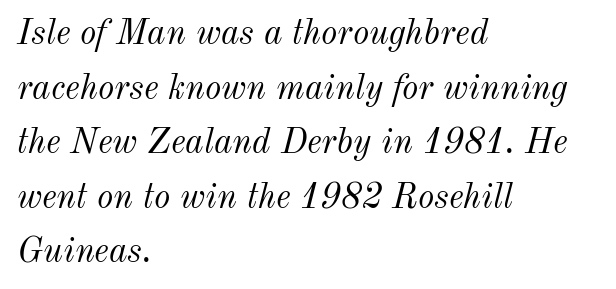
Spacing verdict: proportional, widths tailored to each character. Quick note: italic. This block has exactly the height ordinary leading produces. Each row of text sits above clean, open space. Line starts are locked; line ends wander. The passage shown has conventional tracking throughout.
